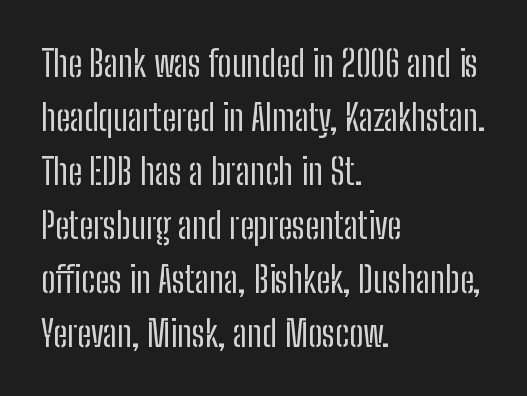
The image shows 36 px regular-weight, condensed sans-serif type, upright; set left-aligned, normal line spacing (1.5x), normal letter spacing, not underlined; low stroke contrast and a medium x-height.
